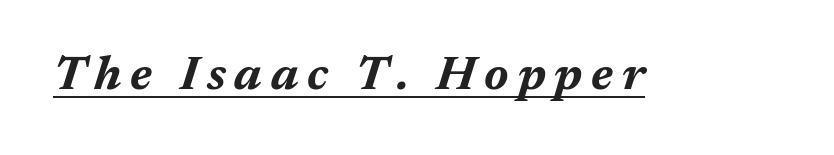
Q: Is the text bold? A: Yes.
Q: Is the text italic (slanted)? A: Yes, it leans right by about 17 degrees.
Q: Is the text underlined? A: Yes.
Q: Width (condensed, normal, or wide)? A: Normal.
Q: Stroke contrast? A: Medium.
Q: x-height? A: Medium.
Q: Monospaced? A: No.
